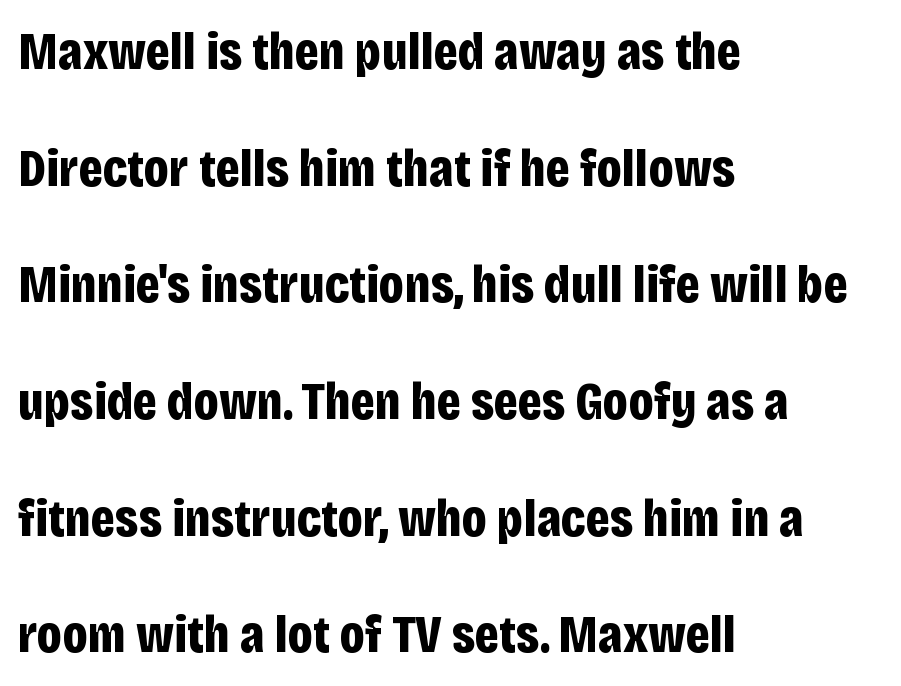
Q: Is the text bold? A: Yes.
Q: Is the text italic (slanted)? A: No, it is upright.
Q: Is the typeface a serif or a sans-serif typeface? A: Sans-serif.
Q: Is the text underlined? A: No.
Q: How is the paragraph aligned? A: Left-aligned.
Q: Is the spacing between letters normal or unusually wide? A: Normal.
Q: Is the spacing between lines tight, normal or loose? A: Loose.
Q: Width (condensed, normal, or wide)? A: Condensed.
Q: Stroke contrast? A: Low.
Q: x-height? A: Large.
Q: Monospaced? A: No.
